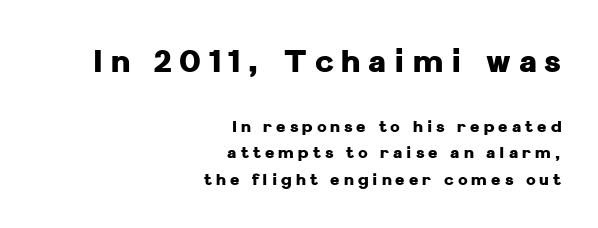
{"serif": "no", "italic": "no", "bold": "yes", "weight": "heavy", "width": "normal", "stroke_contrast": "low", "x_height": "medium", "monospaced": "no", "underline": "no", "align": "right", "line_spacing": "normal", "line_spacing_ratio": 1.67, "letter_spacing": "wide", "letter_spacing_em": 0.25, "larger_block": "first", "size_ratio": 1.94, "glyph_px": 31}
